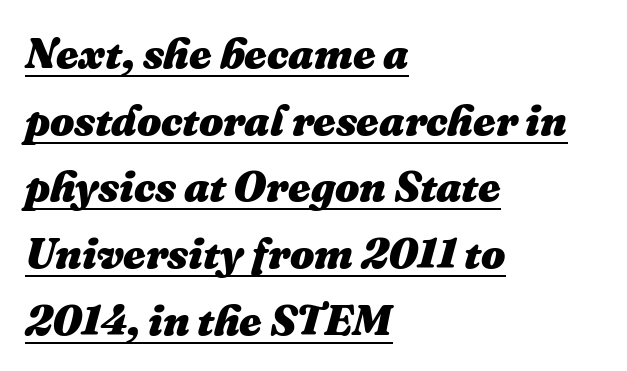
The image shows 43 px heavy type, italic (leaning right); set left-aligned, normal line spacing (1.55x), normal letter spacing, underlined; medium stroke contrast and a medium x-height.
